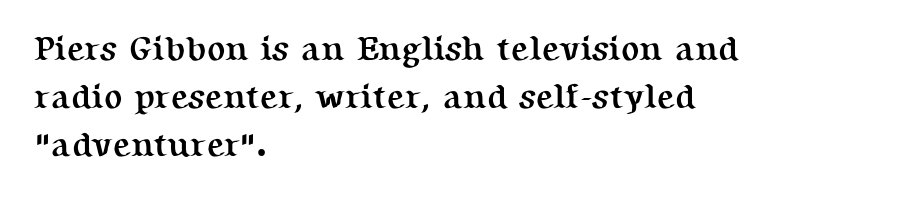
Q: Is the text bold? A: Yes.
Q: Is the text italic (slanted)? A: No, it is upright.
Q: Is the typeface a serif or a sans-serif typeface? A: Serif.
Q: Is the text underlined? A: No.
Q: How is the paragraph aligned? A: Left-aligned.
Q: Is the spacing between letters normal or unusually wide? A: Normal.
Q: Is the spacing between lines tight, normal or loose? A: Normal.
Q: Width (condensed, normal, or wide)? A: Normal.
Q: Stroke contrast? A: Medium.
Q: x-height? A: Medium.
Q: Monospaced? A: No.
